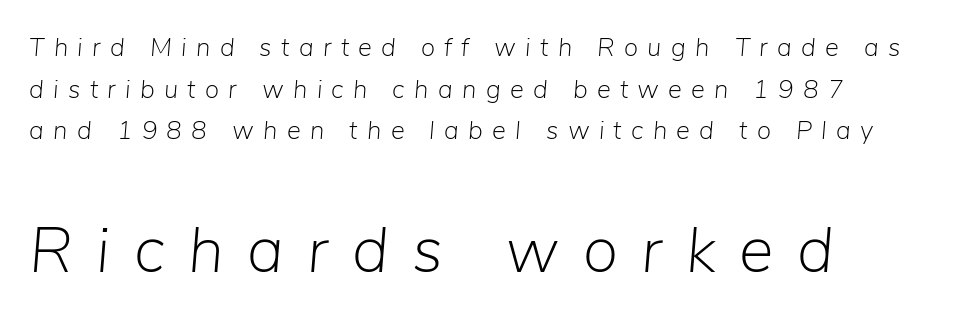
{"italic": "yes", "lean": "right", "slant_degrees": 5, "bold": "no", "weight": "light", "width": "normal", "stroke_contrast": "low", "x_height": "medium", "monospaced": "no", "underline": "no", "align": "left", "line_spacing": "normal", "line_spacing_ratio": 1.6, "letter_spacing": "wide", "letter_spacing_em": 0.36, "larger_block": "second", "size_ratio": 2.5, "glyph_px": 65}
